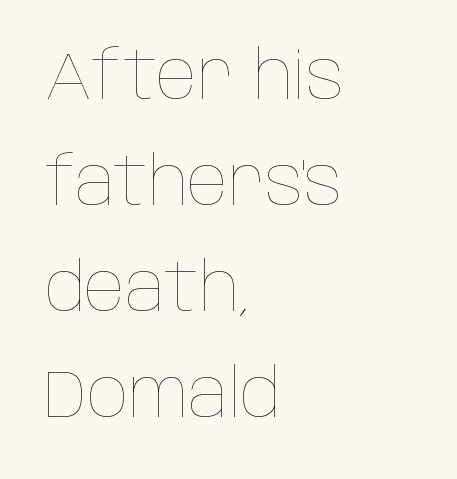
The image shows 67 px thin, condensed type, upright; set left-aligned, normal line spacing (1.58x), normal letter spacing, not underlined; low stroke contrast and a large x-height.
